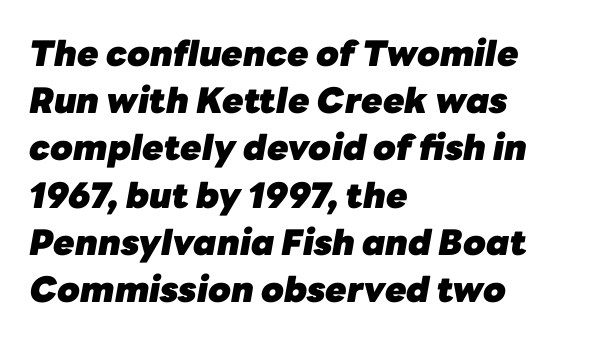
Q: Is the text bold? A: Yes.
Q: Is the text italic (slanted)? A: Yes, it leans right by about 10 degrees.
Q: Is the text underlined? A: No.
Q: How is the paragraph aligned? A: Left-aligned.
Q: Is the spacing between letters normal or unusually wide? A: Normal.
Q: Is the spacing between lines tight, normal or loose? A: Normal.
Q: Width (condensed, normal, or wide)? A: Normal.
Q: Stroke contrast? A: Low.
Q: x-height? A: Medium.
Q: Monospaced? A: No.
